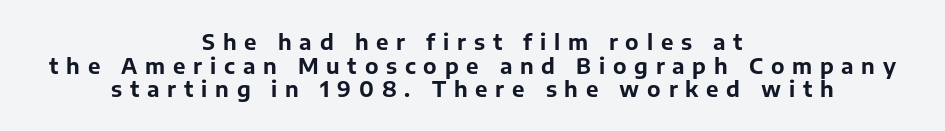
Q: Is the text bold? A: Yes.
Q: Is the text italic (slanted)? A: No, it is upright.
Q: Is the text underlined? A: No.
Q: How is the paragraph aligned? A: Centered.
Q: Is the spacing between letters normal or unusually wide? A: Unusually wide.
Q: Is the spacing between lines tight, normal or loose? A: Tight.
